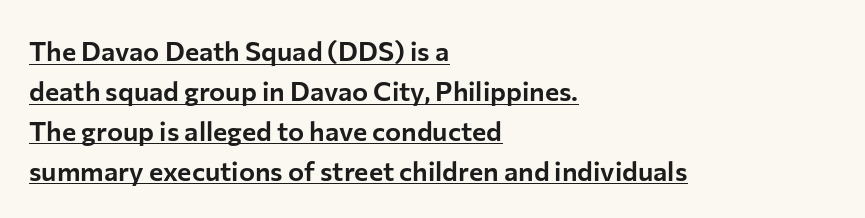
Q: Is the text italic (slanted)? A: No, it is upright.
Q: Is the text underlined? A: Yes.
Q: How is the paragraph aligned? A: Left-aligned.
Q: Is the spacing between letters normal or unusually wide? A: Normal.
Q: Is the spacing between lines tight, normal or loose? A: Normal.
